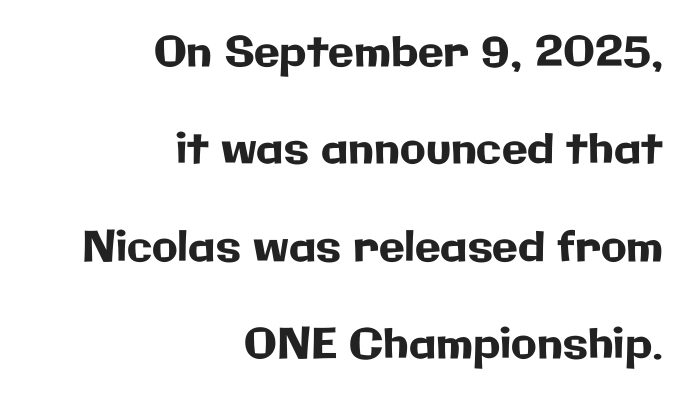
The image shows 42 px sans-serif type, upright; set right-aligned, loose line spacing (2.32x), normal letter spacing, not underlined; low stroke contrast and a medium x-height.
